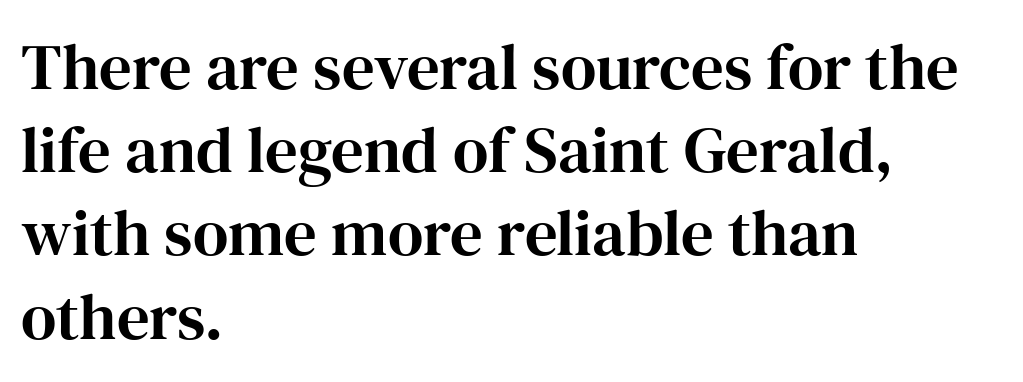
The image shows 65 px serif type, upright; set left-aligned, normal line spacing (1.28x), normal letter spacing, not underlined; high stroke contrast and a medium x-height.
